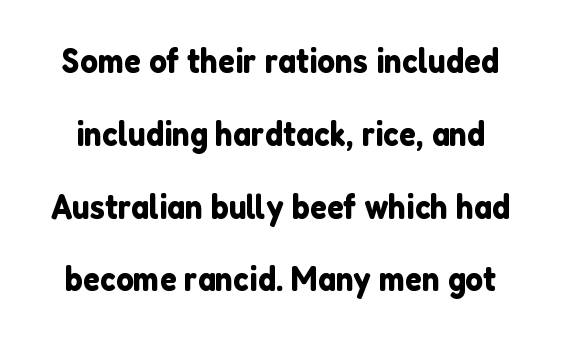
Q: Is the text italic (slanted)? A: No, it is upright.
Q: Is the typeface a serif or a sans-serif typeface? A: Sans-serif.
Q: Is the text underlined? A: No.
Q: Is the spacing between letters normal or unusually wide? A: Normal.
Q: Is the spacing between lines tight, normal or loose? A: Loose.
Q: Width (condensed, normal, or wide)? A: Normal.
Q: Stroke contrast? A: Low.
Q: x-height? A: Medium.
Q: Monospaced? A: No.
